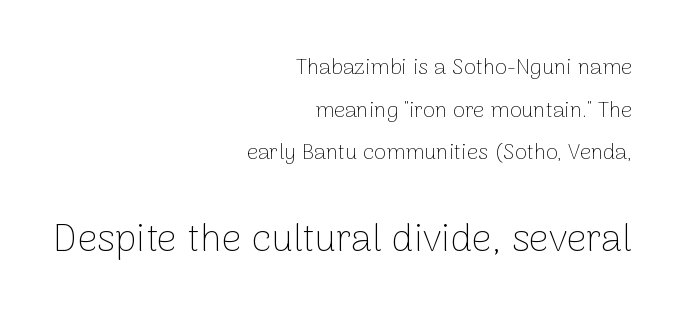
The image shows 39 px thin sans-serif type, upright; set right-aligned, loose line spacing (1.94x), normal letter spacing, not underlined; the second (bottom) block is 1.77x larger; low stroke contrast and a medium x-height.
